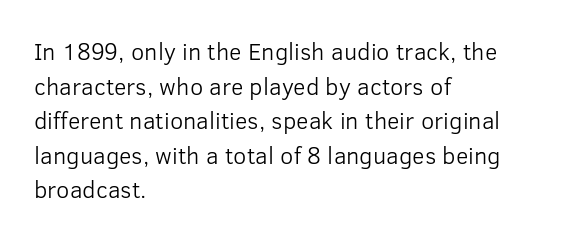
Q: Is the text bold? A: No.
Q: Is the text italic (slanted)? A: No, it is upright.
Q: Is the text underlined? A: No.
Q: How is the paragraph aligned? A: Left-aligned.
Q: Is the spacing between letters normal or unusually wide? A: Normal.
Q: Is the spacing between lines tight, normal or loose? A: Normal.
